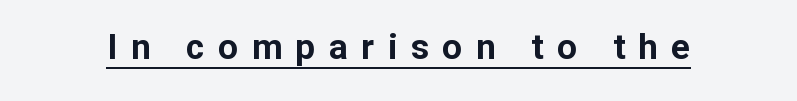
The image shows 35 px bold sans-serif type, upright; set unusually wide letter spacing (+0.39 em), underlined; low stroke contrast and a medium x-height.
